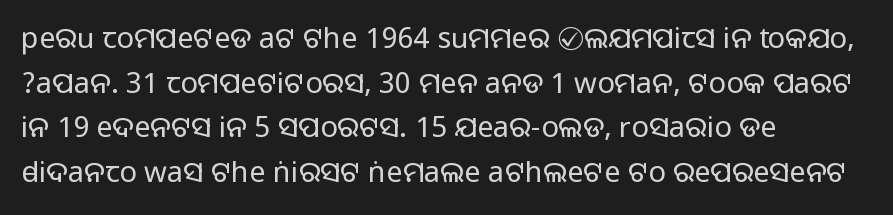
The image shows 29 px sans-serif type, upright; set left-aligned, normal line spacing (1.54x), normal letter spacing, not underlined; medium stroke contrast.
